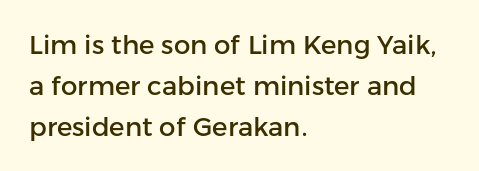
Q: Is the text italic (slanted)? A: No, it is upright.
Q: Is the text underlined? A: No.
Q: How is the paragraph aligned? A: Left-aligned.
Q: Is the spacing between letters normal or unusually wide? A: Normal.
Q: Is the spacing between lines tight, normal or loose? A: Normal.
